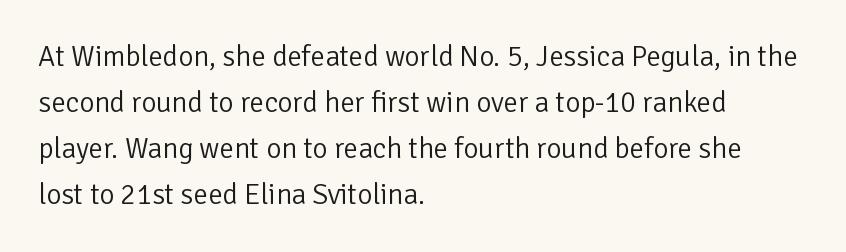
{"serif": "no", "italic": "no", "bold": "no", "weight": "light", "width": "normal", "stroke_contrast": "low", "x_height": "medium", "monospaced": "no", "underline": "no", "align": "left", "line_spacing": "normal", "line_spacing_ratio": 1.59, "letter_spacing": "normal", "letter_spacing_em": 0.0, "glyph_px": 29}
